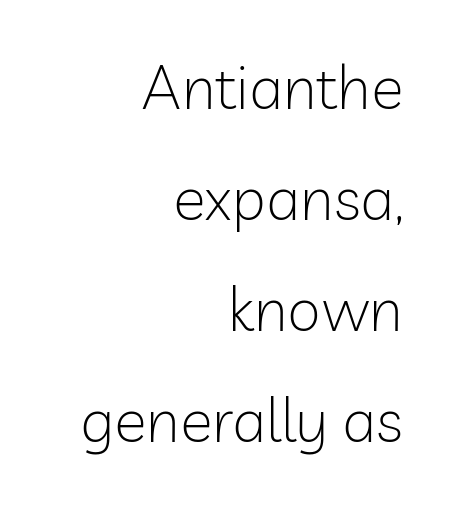
The image shows 61 px light sans-serif type, upright; set right-aligned, line spacing 1.82x, normal letter spacing, not underlined; low stroke contrast and a medium x-height.
